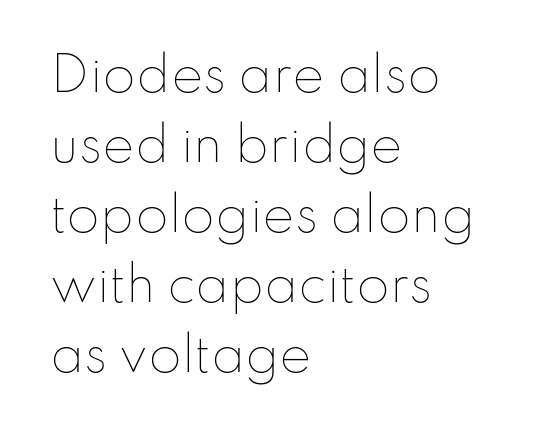
{"italic": "no", "bold": "no", "weight": "thin", "width": "normal", "stroke_contrast": "low", "x_height": "small", "monospaced": "no", "underline": "no", "align": "left", "line_spacing": "normal", "line_spacing_ratio": 1.46, "letter_spacing": "normal", "letter_spacing_em": 0.0, "glyph_px": 48}
